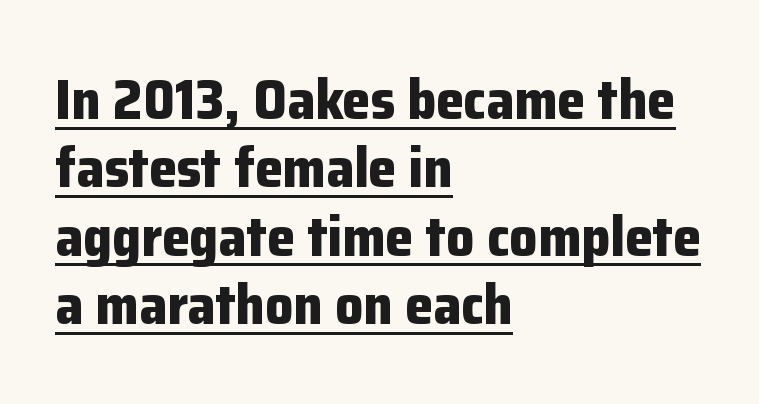
The image shows 56 px bold sans-serif type, upright; set left-aligned, line spacing 1.22x, normal letter spacing, underlined; low stroke contrast and a medium x-height.
